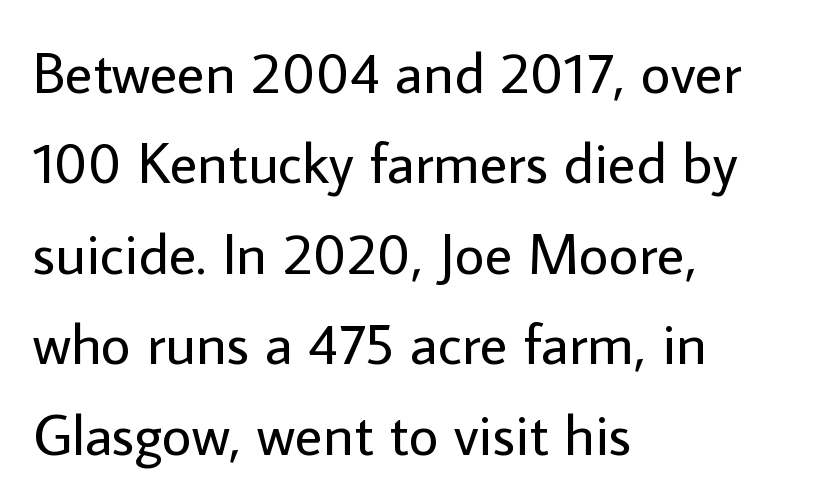
The image shows 58 px regular-weight sans-serif type, upright; set left-aligned, normal line spacing (1.56x), normal letter spacing, not underlined; low stroke contrast and a medium x-height.
